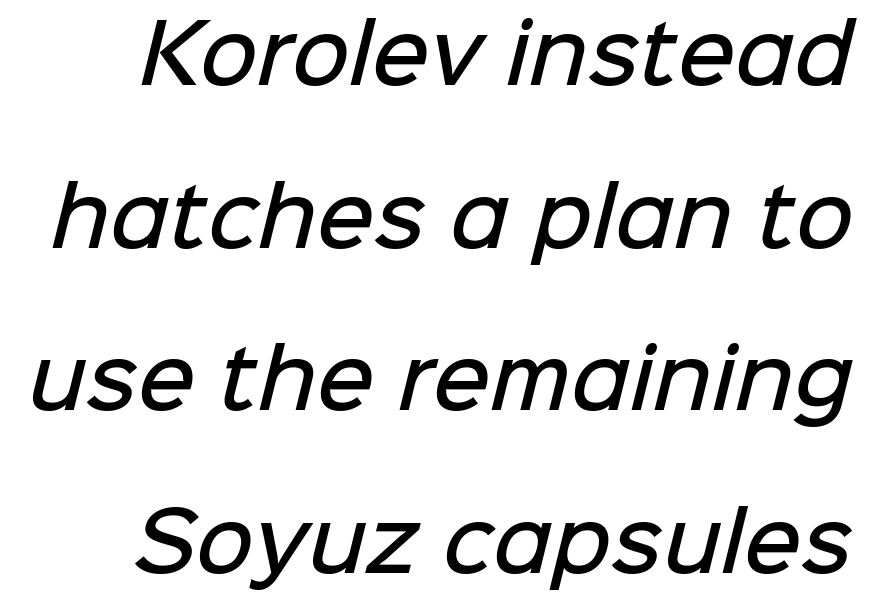
Q: Is the text bold? A: Semi-bold.
Q: Is the typeface a serif or a sans-serif typeface? A: Sans-serif.
Q: Is the text underlined? A: No.
Q: Is the spacing between letters normal or unusually wide? A: Normal.
Q: Is the spacing between lines tight, normal or loose? A: Loose.
Q: Width (condensed, normal, or wide)? A: Normal.
Q: Stroke contrast? A: Low.
Q: x-height? A: Medium.
Q: Monospaced? A: No.
